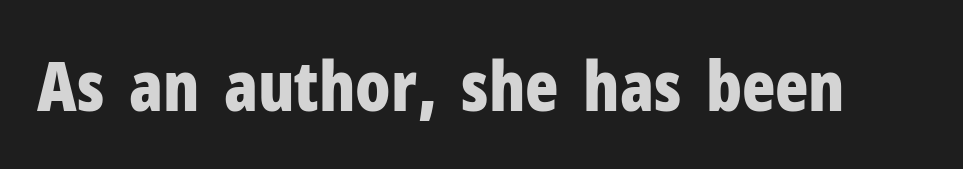
Students, this is bold: see how much ink each stroke carries. Style check: upright. Nobody drew a line under any word here. Serifs: no, the terminals of the letterforms are clean. These lines keep a tight, regular rhythm from letter to letter. A typesetter would call this proportional, since set widths differ per character.
